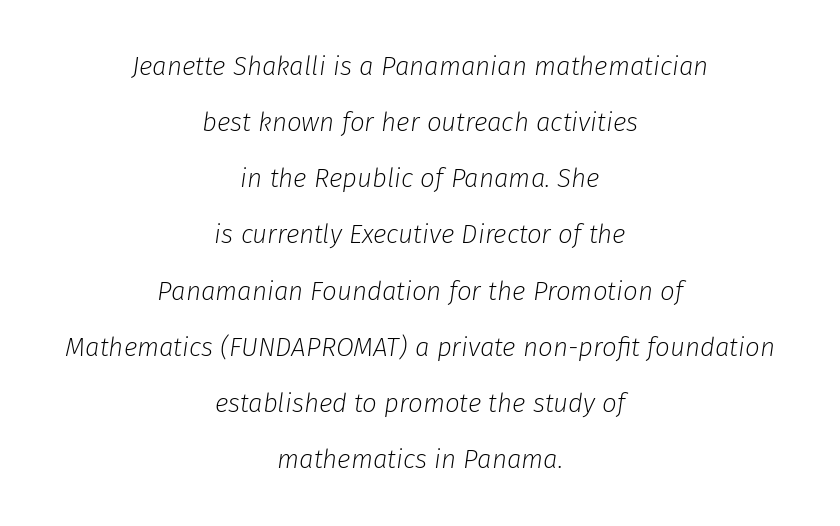
The image shows 26 px text type, italic (leaning right); set centered, loose line spacing (2.16x), normal letter spacing, not underlined.
